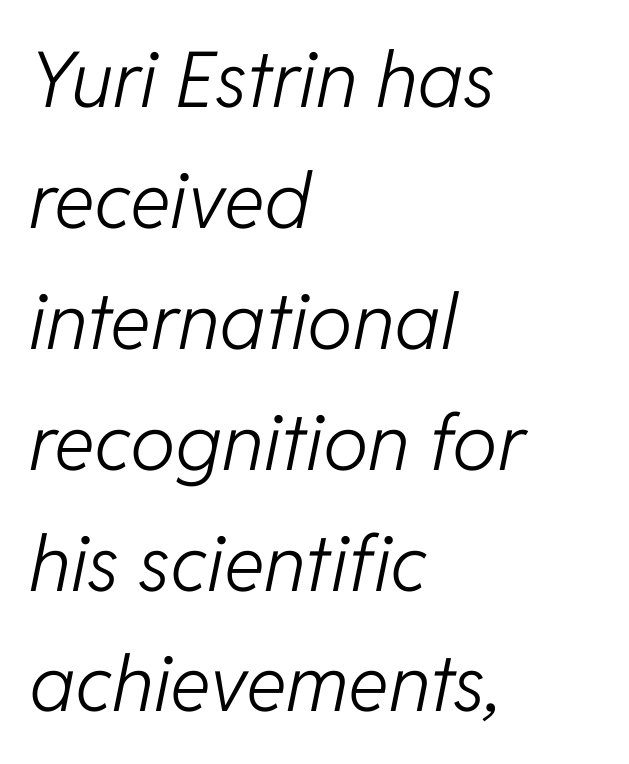
{"italic": "yes", "lean": "right", "slant_degrees": 11, "bold": "no", "weight": "light", "width": "normal", "stroke_contrast": "low", "x_height": "medium", "monospaced": "no", "underline": "no", "align": "left", "line_spacing": "normal", "line_spacing_ratio": 1.57, "letter_spacing": "normal", "letter_spacing_em": 0.0, "glyph_px": 77}
